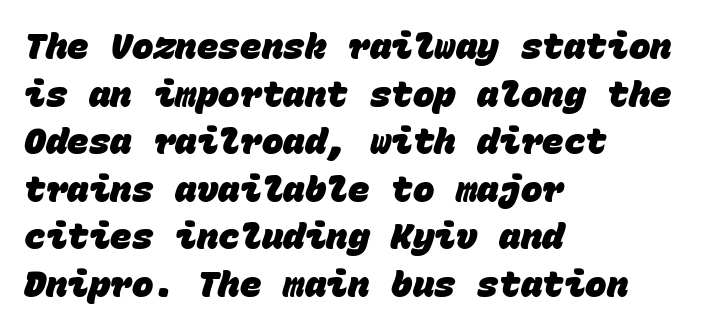
Regular leading. Monospaced: the letters line up in strict vertical columns. This is sans-serif lettering, the kind often seen on screens and signage. Its strokes are broad and dark, the hallmark of bold type. Has an underline been added? It has not.
